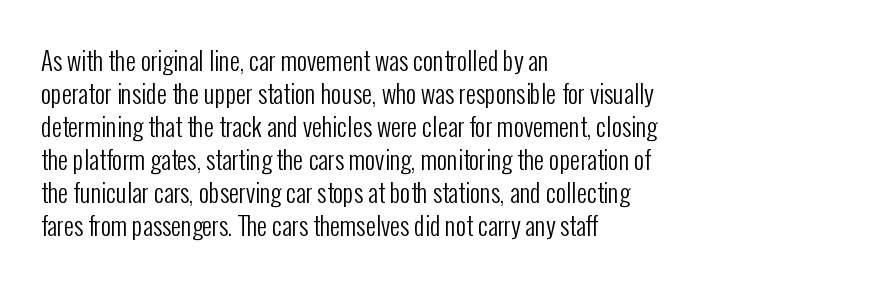
The setting favours the left margin, as ordinary paragraphs usually do. The letters stand upright; this is a roman face. Does the leading feel generous? No, just average. The passage shown has conventional tracking throughout. Each stroke keeps to a modest, everyday thickness or less.
